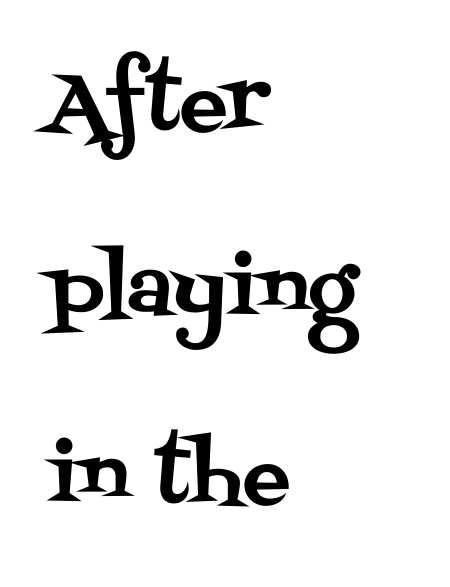
Q: Is the text italic (slanted)? A: No, it is upright.
Q: Is the typeface a serif or a sans-serif typeface? A: Serif.
Q: Is the text underlined? A: No.
Q: How is the paragraph aligned? A: Left-aligned.
Q: Is the spacing between letters normal or unusually wide? A: Normal.
Q: Is the spacing between lines tight, normal or loose? A: Loose.
Q: Width (condensed, normal, or wide)? A: Normal.
Q: Stroke contrast? A: Medium.
Q: x-height? A: Large.
Q: Monospaced? A: No.
